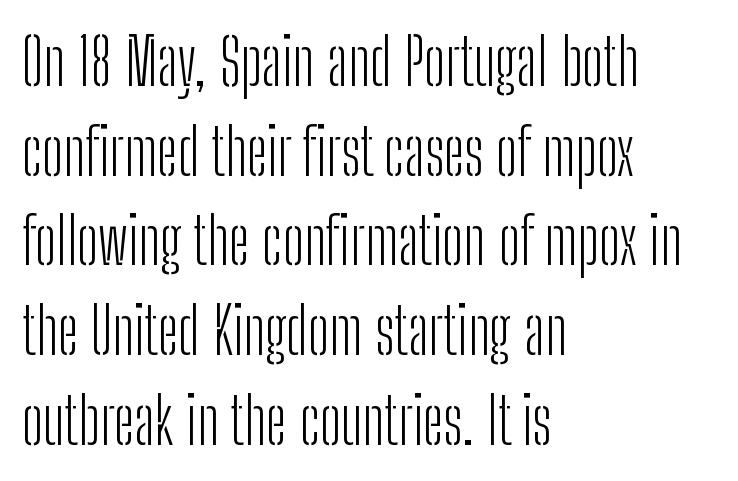
Q: Is the text bold? A: No.
Q: Is the text italic (slanted)? A: No, it is upright.
Q: Is the typeface a serif or a sans-serif typeface? A: Sans-serif.
Q: Is the text underlined? A: No.
Q: How is the paragraph aligned? A: Left-aligned.
Q: Is the spacing between letters normal or unusually wide? A: Normal.
Q: Is the spacing between lines tight, normal or loose? A: Normal.
Q: Width (condensed, normal, or wide)? A: Condensed.
Q: Stroke contrast? A: Low.
Q: x-height? A: Medium.
Q: Monospaced? A: No.
